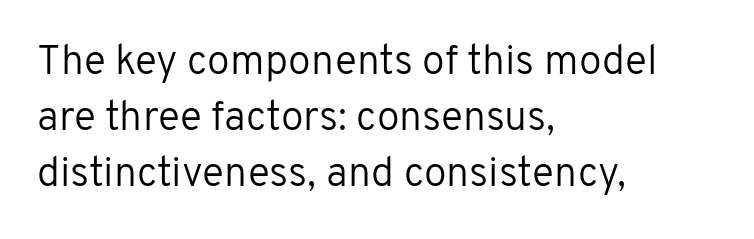
Q: Is the text bold? A: No.
Q: Is the text italic (slanted)? A: No, it is upright.
Q: Is the typeface a serif or a sans-serif typeface? A: Sans-serif.
Q: Is the text underlined? A: No.
Q: How is the paragraph aligned? A: Left-aligned.
Q: Is the spacing between letters normal or unusually wide? A: Normal.
Q: Is the spacing between lines tight, normal or loose? A: Normal.
Q: Width (condensed, normal, or wide)? A: Normal.
Q: Stroke contrast? A: Low.
Q: x-height? A: Medium.
Q: Monospaced? A: No.
